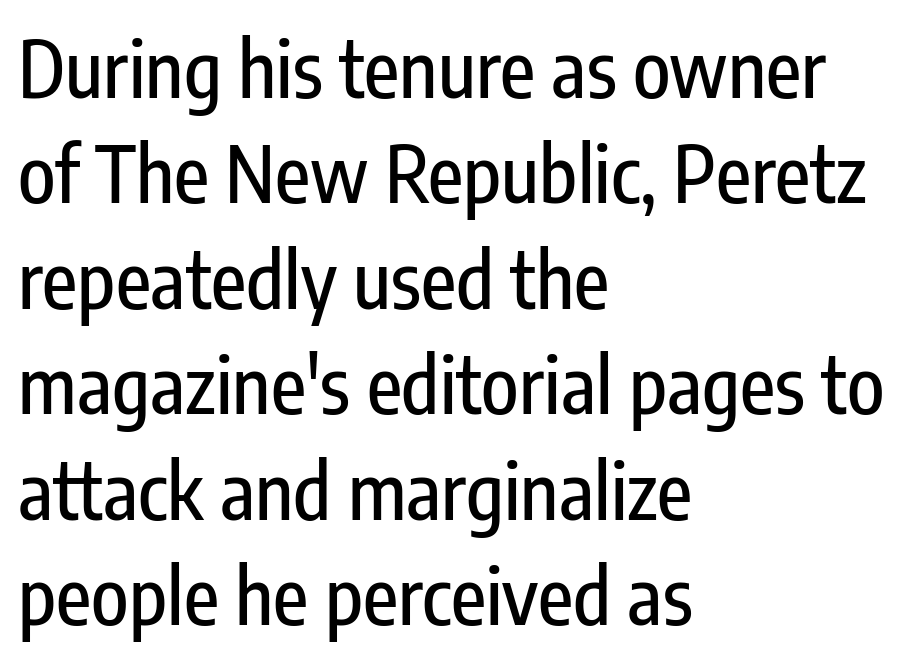
Caption: standard tracking, unaltered. The passage shown is typed in a proportional face where columns would drift. Is there any slant? The stems are plumb. In terms of leading, this rendering sits right in the middle. Short and long lines alike share a common starting point at left. The passage shown is typeset with a sans-serif family.
